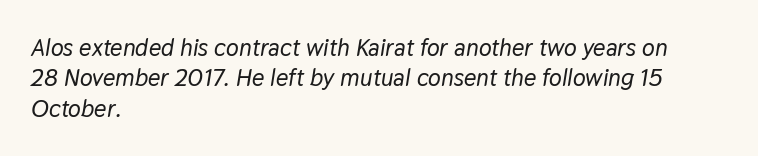
{"italic": "yes", "lean": "right", "slant_degrees": 9, "underline": "no", "align": "left", "line_spacing": "normal", "line_spacing_ratio": 1.27, "letter_spacing": "normal", "letter_spacing_em": 0.0, "glyph_px": 24}
